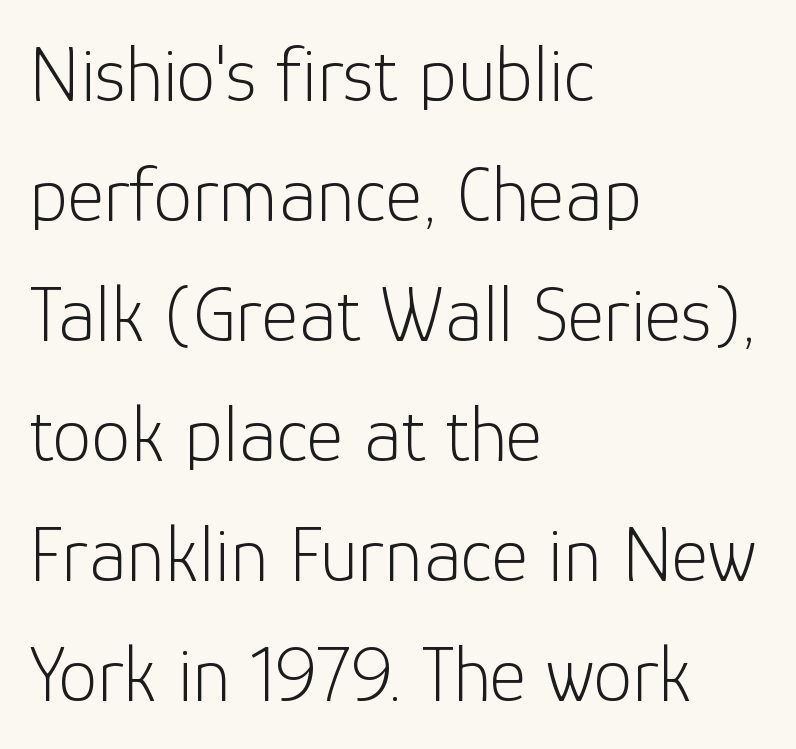
{"serif": "no", "italic": "no", "bold": "no", "weight": "light", "width": "normal", "stroke_contrast": "low", "x_height": "medium", "monospaced": "no", "underline": "no", "align": "left", "line_spacing": "normal", "line_spacing_ratio": 1.52, "letter_spacing": "normal", "letter_spacing_em": 0.0, "glyph_px": 79}
